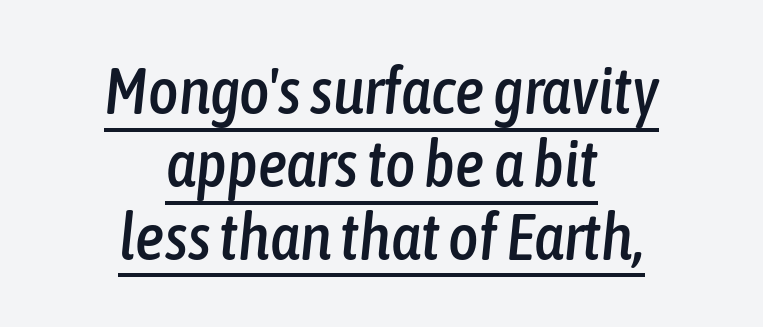
You could not count columns in this text — the font is proportionally spaced. Successive baselines arrive quickly, one right under another. A centered setting, common on invitations and titles, is used for this passage. The gaps between neighbouring characters are ordinary and unremarkable. Caption: lettering with a line underneath. Slanted lettering throughout.
